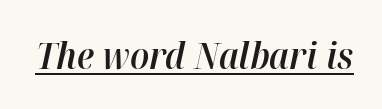
The image shows 37 px semibold type, italic (leaning right); set normal letter spacing, underlined; high stroke contrast and a medium x-height.
